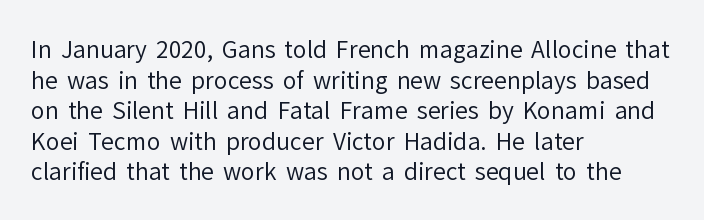
The image shows 23 px text type, upright; set left-aligned, normal line spacing (1.33x), normal letter spacing, not underlined.
